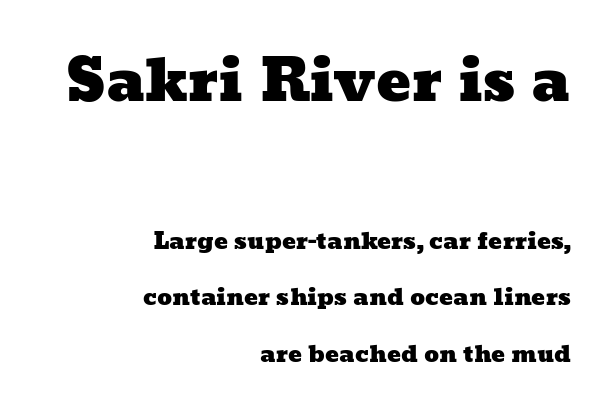
Q: Is the text underlined? A: No.
Q: How is the paragraph aligned? A: Right-aligned.
Q: Is the spacing between letters normal or unusually wide? A: Normal.
Q: Is the spacing between lines tight, normal or loose? A: Loose.
Q: Which block of text is set in a larger size, the first (top) or the second (bottom)? A: The first (top) one.
Q: Width (condensed, normal, or wide)? A: Wide.
Q: Stroke contrast? A: Low.
Q: x-height? A: Medium.
Q: Monospaced? A: No.
